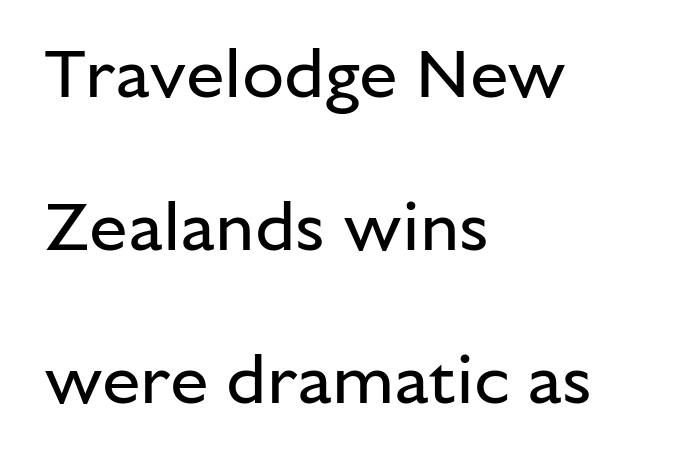
Widely set lines give the paragraph a tall, airy silhouette. Clear beneath every line of the passage. The characters display no serif detailing; their extremities are plain. Do the characters align in a grid? No, the font is proportional. Is there any slant? The stems are plumb.
